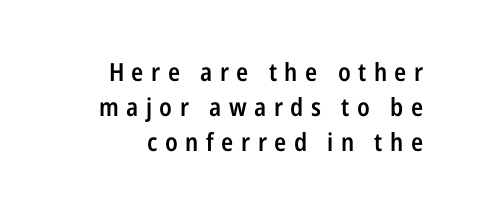
The image shows 25 px text type, upright; set normal line spacing (1.4x), unusually wide letter spacing (+0.3 em), not underlined.
